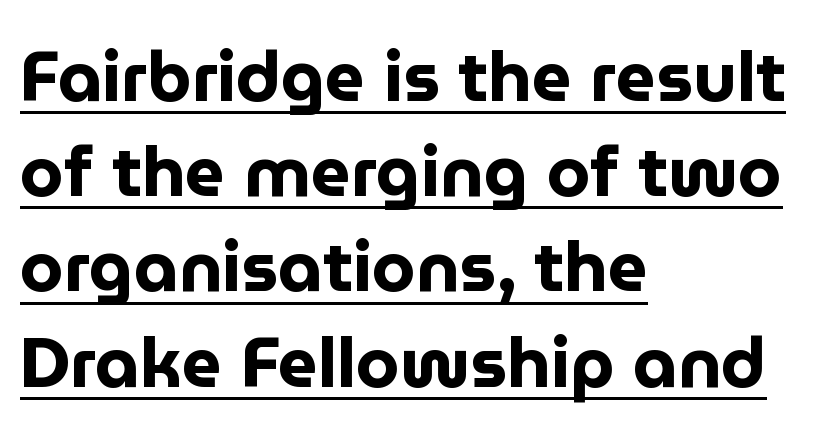
{"serif": "no", "italic": "no", "bold": "yes", "weight": "bold", "width": "normal", "stroke_contrast": "low", "x_height": "medium", "monospaced": "no", "underline": "yes", "align": "left", "line_spacing": "normal", "line_spacing_ratio": 1.36, "letter_spacing": "normal", "letter_spacing_em": 0.0, "glyph_px": 70}
